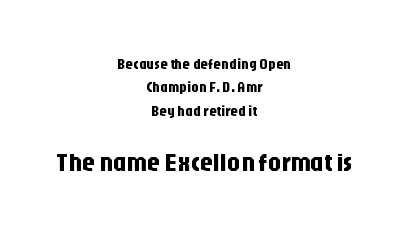
{"italic": "no", "underline": "no", "align": "center", "line_spacing": "normal", "line_spacing_ratio": 1.56, "letter_spacing": "normal", "letter_spacing_em": 0.0, "larger_block": "second", "size_ratio": 1.73, "glyph_px": 26}
